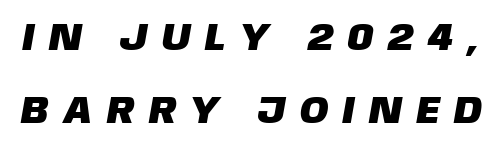
The tracking reads as deliberately expanded to a designer's eye. Words float on clear page, feet unadorned. Look at the bottom of the vertical strokes: they stop flat, with no serifs. You could not count columns in this text — the font is proportionally spaced.
